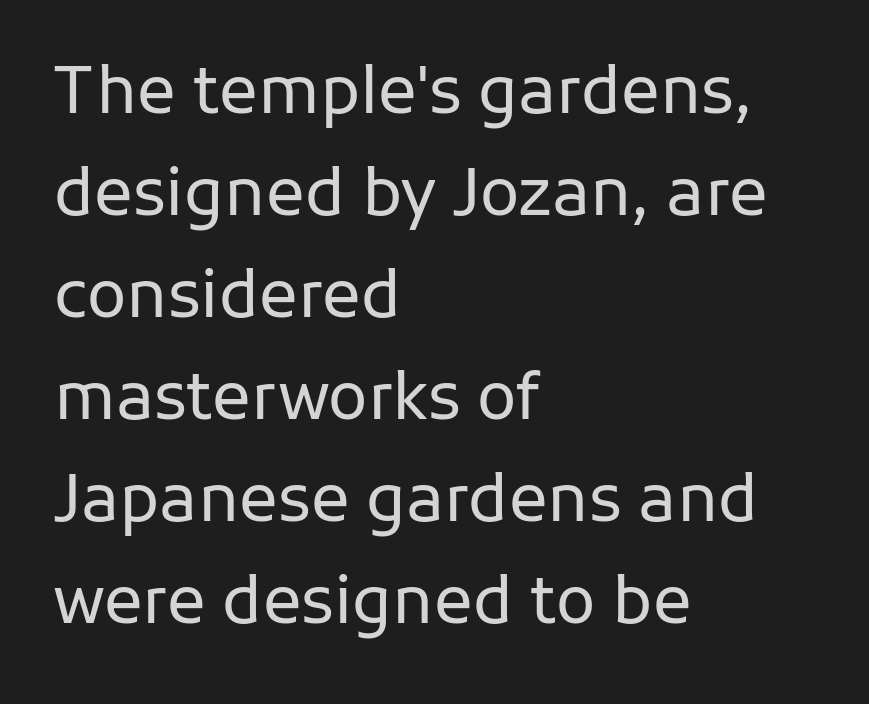
The image shows 65 px regular-weight sans-serif type, upright; set left-aligned, normal line spacing (1.57x), normal letter spacing, not underlined; low stroke contrast and a medium x-height.
